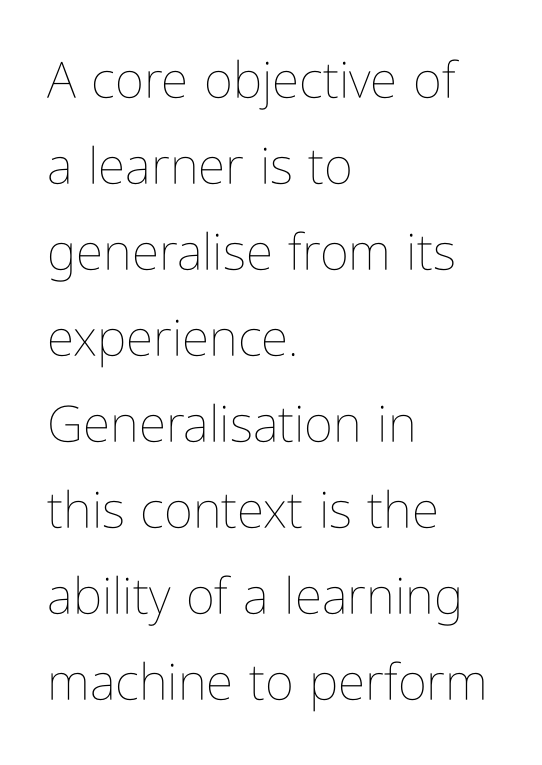
The zone under the glyphs is completely vacant. The passage is arranged the way most books set body copy — flush left. The passage shown is typed in a proportional face where columns would drift. Posture: vertical. Glyph-to-glyph distance matches everyday printed text. Stems and bowls with no extra thickness — not bold.
